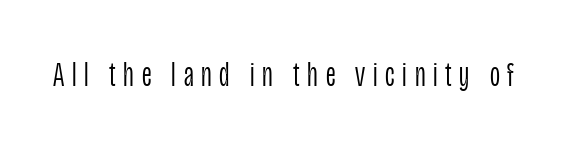
Clear beneath every line of the passage. Nope, not italic — everything's standing straight. Tracking value appears strongly positive — letters spread wide. Do the characters align in a grid? No, the font is proportional. Think standard paragraph weight, or any step lighter than that. Unlike a traditional serif, this face leaves its strokes unadorned.
